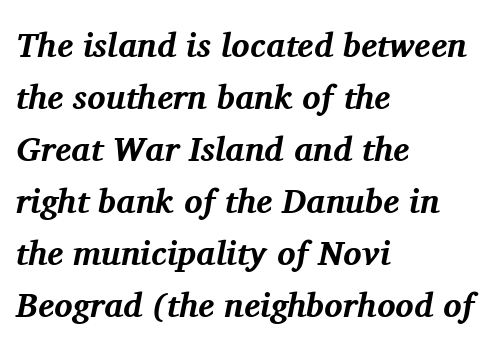
The image shows 34 px bold serif type, italic (leaning right); set left-aligned, normal line spacing (1.53x), normal letter spacing, not underlined; medium stroke contrast and a medium x-height.
